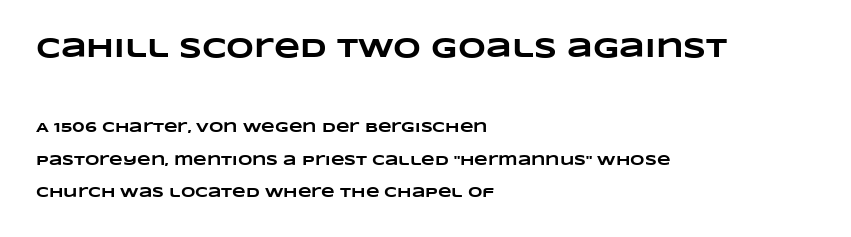
The image shows 27 px bold type; set left-aligned, loose line spacing (2.34x), normal letter spacing, not underlined; the first (top) block is 1.93x larger.
